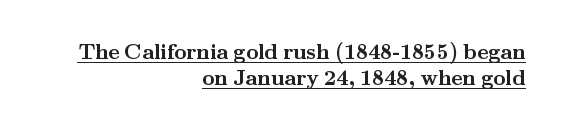
Q: Is the text bold? A: Yes.
Q: Is the text italic (slanted)? A: No, it is upright.
Q: Is the text underlined? A: Yes.
Q: How is the paragraph aligned? A: Right-aligned.
Q: Is the spacing between letters normal or unusually wide? A: Normal.
Q: Is the spacing between lines tight, normal or loose? A: Normal.
